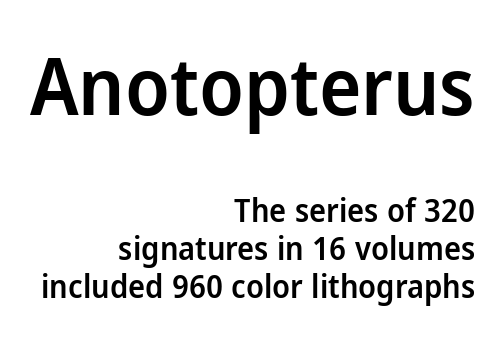
{"serif": "no", "italic": "no", "bold": "semi", "weight": "semibold", "width": "normal", "stroke_contrast": "low", "x_height": "medium", "monospaced": "no", "underline": "no", "align": "right", "line_spacing_ratio": 1.18, "letter_spacing": "normal", "letter_spacing_em": 0.0, "larger_block": "first", "size_ratio": 2.5, "glyph_px": 80}
